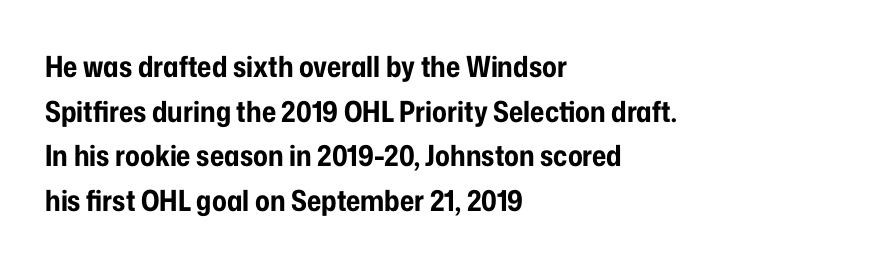
{"serif": "no", "italic": "no", "bold": "yes", "weight": "bold", "width": "condensed", "stroke_contrast": "low", "x_height": "medium", "monospaced": "no", "underline": "no", "align": "left", "line_spacing": "normal", "line_spacing_ratio": 1.54, "letter_spacing": "normal", "letter_spacing_em": 0.0, "glyph_px": 29}
